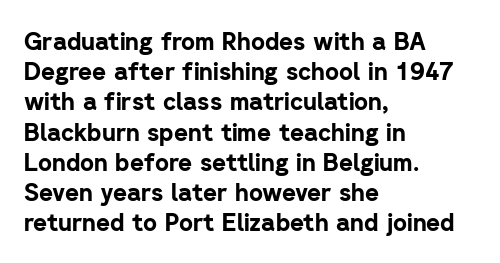
The image shows 24 px bold type, upright; set left-aligned, normal line spacing (1.26x), normal letter spacing, not underlined.
